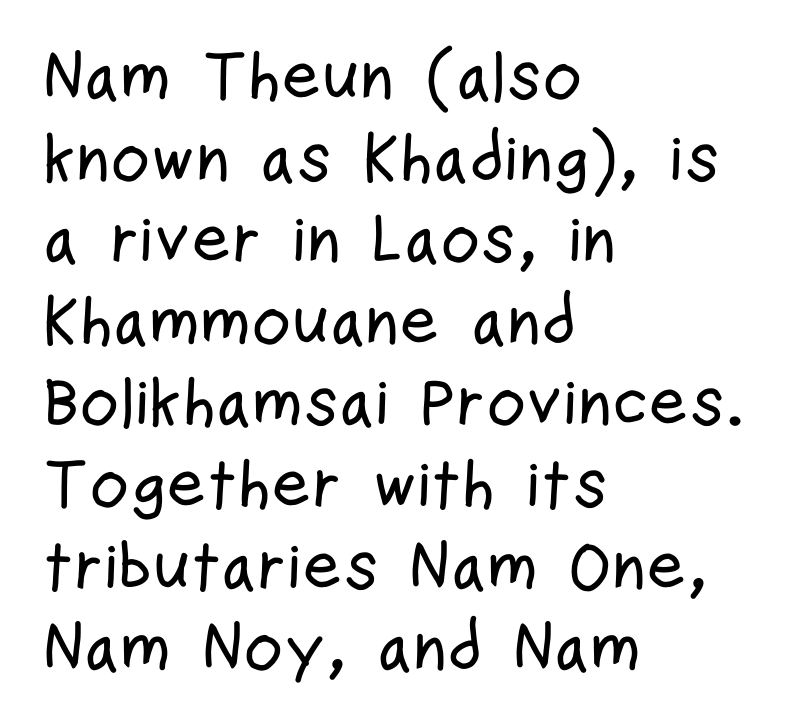
{"serif": "no", "italic": "no", "width": "condensed", "stroke_contrast": "low", "x_height": "medium", "monospaced": "no", "underline": "no", "align": "left", "line_spacing_ratio": 1.2, "letter_spacing": "normal", "letter_spacing_em": 0.0, "glyph_px": 68}
